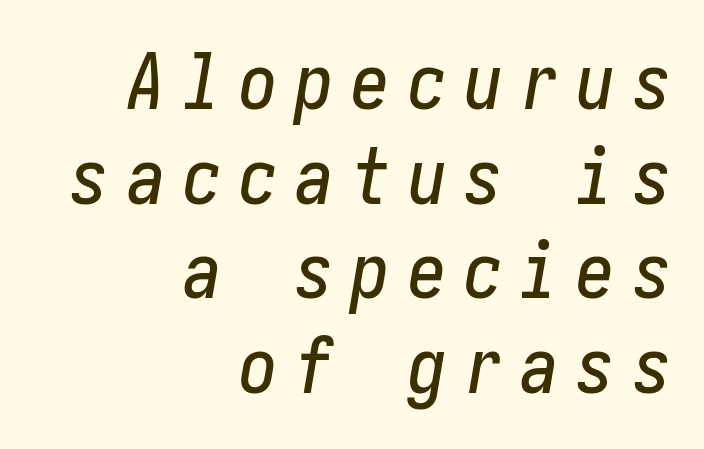
The image shows 77 px condensed type, italic (leaning right); set right-aligned, line spacing 1.23x, unusually wide letter spacing (+0.23 em), not underlined; low stroke contrast and a medium x-height.
